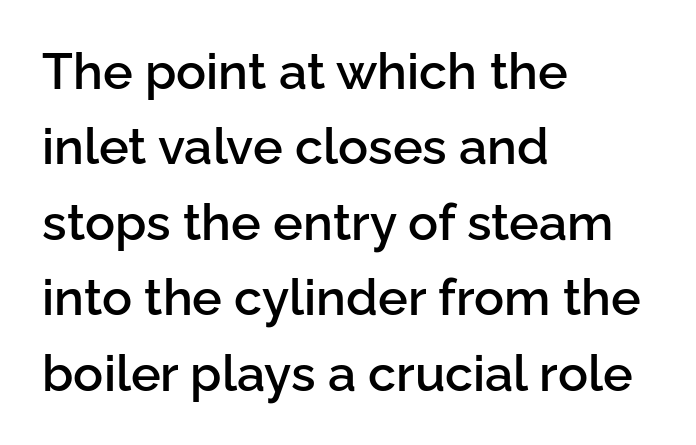
Q: Is the text bold? A: Semi-bold.
Q: Is the text italic (slanted)? A: No, it is upright.
Q: Is the typeface a serif or a sans-serif typeface? A: Sans-serif.
Q: Is the text underlined? A: No.
Q: How is the paragraph aligned? A: Left-aligned.
Q: Is the spacing between letters normal or unusually wide? A: Normal.
Q: Is the spacing between lines tight, normal or loose? A: Normal.
Q: Width (condensed, normal, or wide)? A: Normal.
Q: Stroke contrast? A: Low.
Q: x-height? A: Medium.
Q: Monospaced? A: No.
